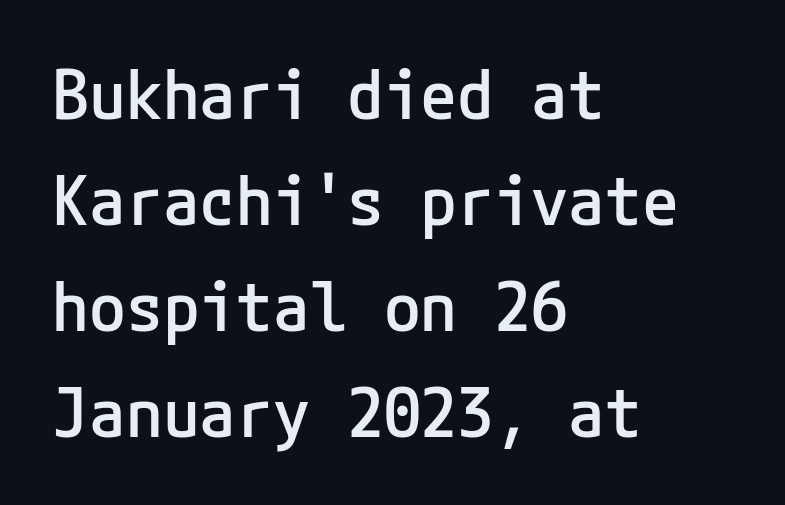
The image shows 67 px semibold sans-serif type, upright; set left-aligned, normal line spacing (1.58x), normal letter spacing, not underlined; low stroke contrast and a medium x-height.
